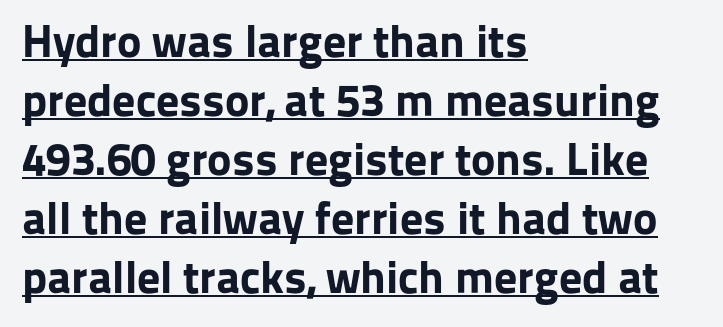
{"serif": "no", "italic": "no", "bold": "yes", "weight": "bold", "width": "normal", "stroke_contrast": "low", "x_height": "medium", "monospaced": "no", "underline": "yes", "align": "left", "line_spacing": "normal", "line_spacing_ratio": 1.28, "letter_spacing": "normal", "letter_spacing_em": 0.0, "glyph_px": 46}
